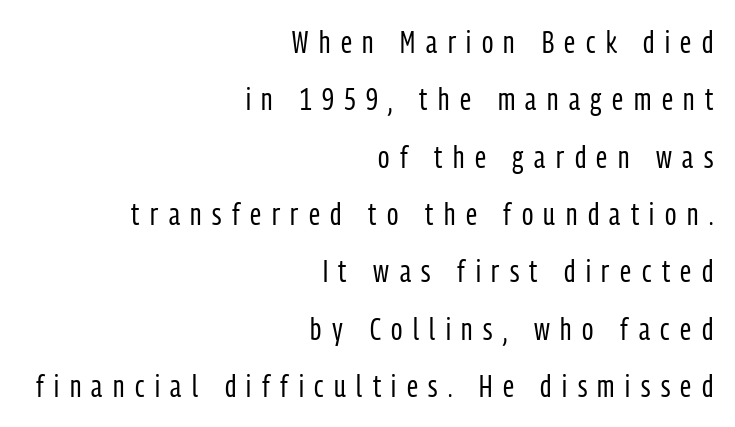
Q: Is the text bold? A: No.
Q: Is the text italic (slanted)? A: No, it is upright.
Q: Is the typeface a serif or a sans-serif typeface? A: Sans-serif.
Q: Is the text underlined? A: No.
Q: How is the paragraph aligned? A: Right-aligned.
Q: Is the spacing between letters normal or unusually wide? A: Unusually wide.
Q: Width (condensed, normal, or wide)? A: Condensed.
Q: Stroke contrast? A: Low.
Q: x-height? A: Medium.
Q: Monospaced? A: No.
